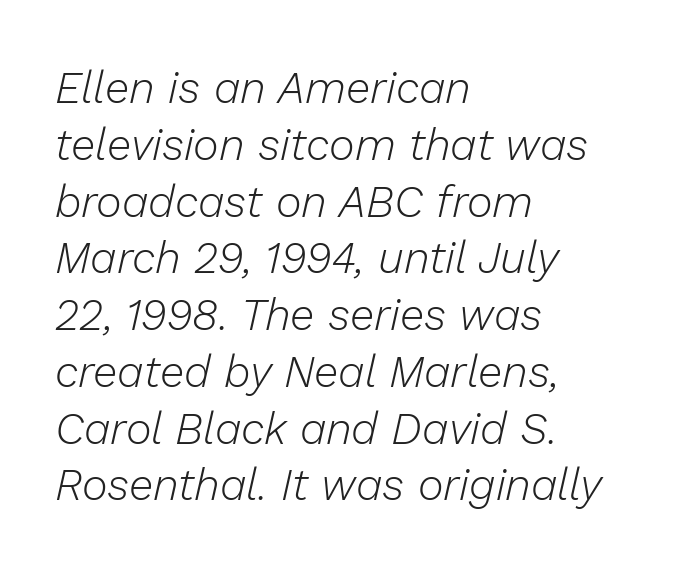
{"italic": "yes", "lean": "right", "slant_degrees": 13, "bold": "no", "weight": "light", "width": "normal", "stroke_contrast": "low", "x_height": "medium", "monospaced": "no", "underline": "no", "align": "left", "line_spacing": "normal", "line_spacing_ratio": 1.29, "letter_spacing": "normal", "letter_spacing_em": 0.0, "glyph_px": 44}
